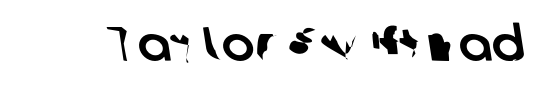
Q: Is the typeface a serif or a sans-serif typeface? A: Sans-serif.
Q: Is the text underlined? A: No.
Q: Is the spacing between letters normal or unusually wide? A: Normal.
Q: Width (condensed, normal, or wide)? A: Normal.
Q: Stroke contrast? A: Low.
Q: x-height? A: Medium.
Q: Monospaced? A: No.
